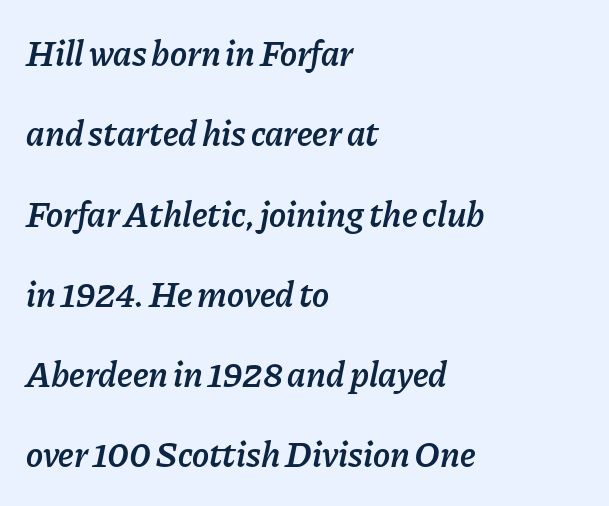
The image shows 36 px semibold type, italic (leaning right); set left-aligned, loose line spacing (2.23x), normal letter spacing, not underlined; low stroke contrast and a medium x-height.
